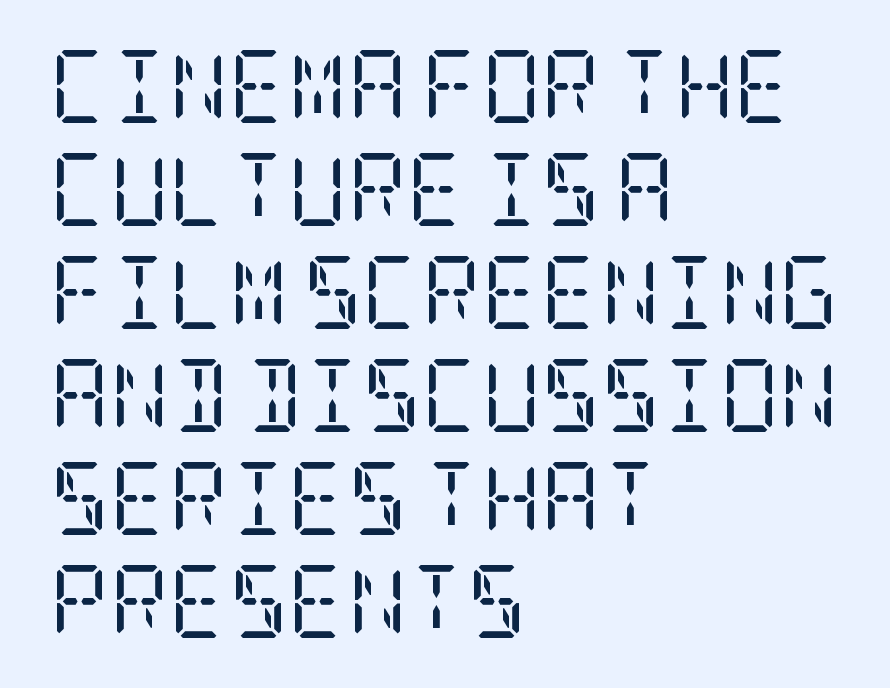
Each word holds together tightly as a unit, with standard inter-letter gaps. Each line starts at the same left margin while the right side varies. Weight: in the light-to-regular range. Does the type have serifs? Yes, each stem ends in a small foot. The typography opts for an upright posture over an oblique one. The zone under the glyphs is completely vacant.
